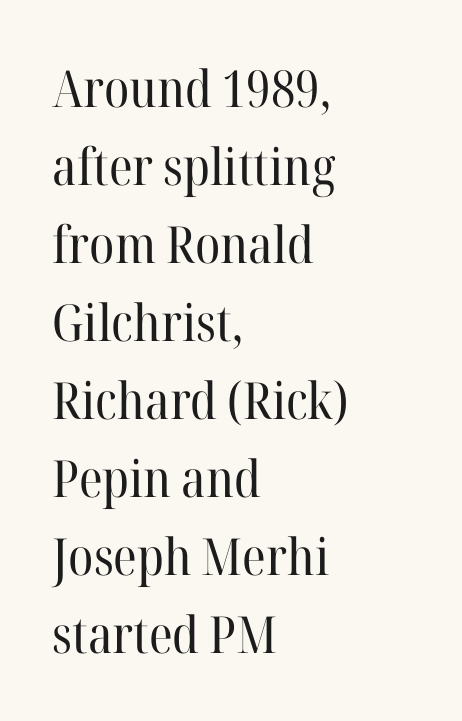
Q: Is the text bold? A: No.
Q: Is the text italic (slanted)? A: No, it is upright.
Q: Is the typeface a serif or a sans-serif typeface? A: Serif.
Q: Is the text underlined? A: No.
Q: How is the paragraph aligned? A: Left-aligned.
Q: Is the spacing between letters normal or unusually wide? A: Normal.
Q: Is the spacing between lines tight, normal or loose? A: Normal.
Q: Width (condensed, normal, or wide)? A: Normal.
Q: Stroke contrast? A: High.
Q: x-height? A: Medium.
Q: Monospaced? A: No.
